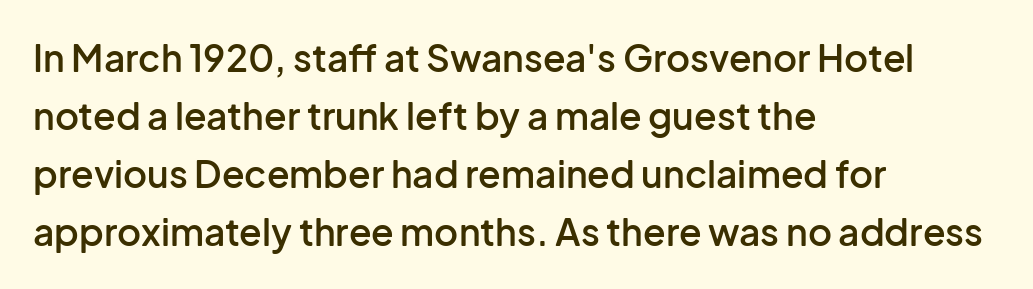
Q: Is the text bold? A: Semi-bold.
Q: Is the text italic (slanted)? A: No, it is upright.
Q: Is the typeface a serif or a sans-serif typeface? A: Sans-serif.
Q: Is the text underlined? A: No.
Q: How is the paragraph aligned? A: Left-aligned.
Q: Is the spacing between letters normal or unusually wide? A: Normal.
Q: Is the spacing between lines tight, normal or loose? A: Normal.
Q: Width (condensed, normal, or wide)? A: Normal.
Q: Stroke contrast? A: Low.
Q: x-height? A: Medium.
Q: Monospaced? A: No.
